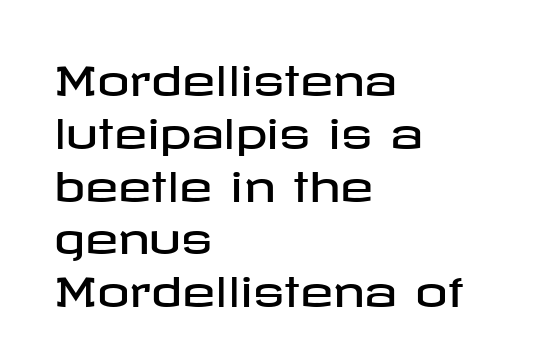
{"serif": "no", "italic": "no", "width": "wide", "stroke_contrast": "low", "x_height": "medium", "underline": "no", "align": "left", "line_spacing": "normal", "line_spacing_ratio": 1.32, "letter_spacing": "normal", "letter_spacing_em": 0.0, "glyph_px": 40}
